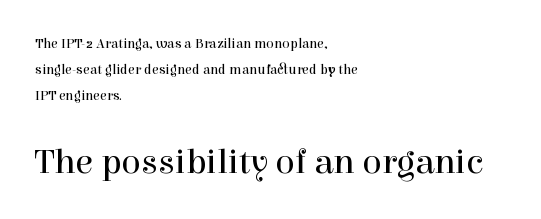
Q: Is the text bold? A: No.
Q: Is the text italic (slanted)? A: No, it is upright.
Q: Is the typeface a serif or a sans-serif typeface? A: Serif.
Q: Is the text underlined? A: No.
Q: How is the paragraph aligned? A: Left-aligned.
Q: Is the spacing between letters normal or unusually wide? A: Normal.
Q: Which block of text is set in a larger size, the first (top) or the second (bottom)? A: The second (bottom) one.
Q: Width (condensed, normal, or wide)? A: Normal.
Q: x-height? A: Medium.
Q: Monospaced? A: No.
